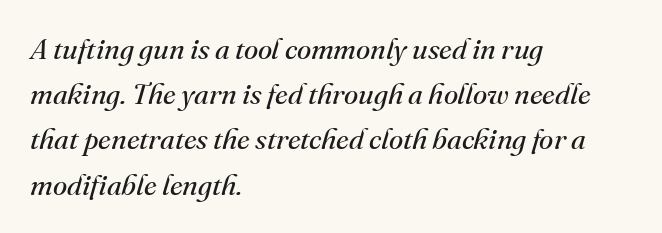
Is this a fixed-width face? No — the glyphs have proportional, varying widths. Serif or sans? Serif — the stroke terminals have little feet. The typesetter chose a ragged-right arrangement here. These glyphs show unthickened strokes, regular width or finer. No word sits above an underline.
